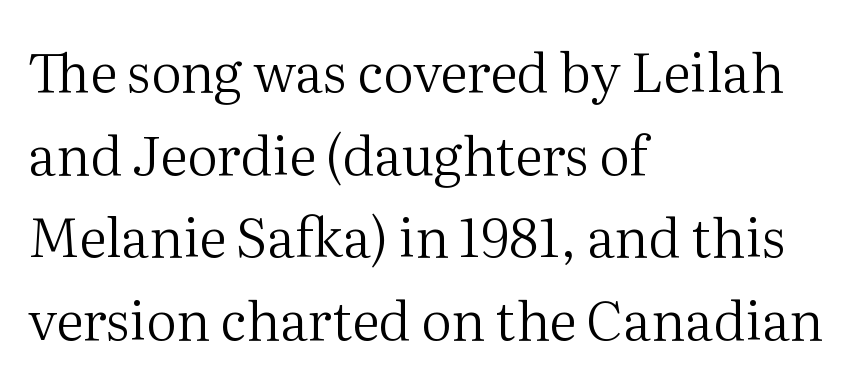
Q: Is the text bold? A: No.
Q: Is the text italic (slanted)? A: No, it is upright.
Q: Is the typeface a serif or a sans-serif typeface? A: Serif.
Q: Is the text underlined? A: No.
Q: How is the paragraph aligned? A: Left-aligned.
Q: Is the spacing between letters normal or unusually wide? A: Normal.
Q: Is the spacing between lines tight, normal or loose? A: Normal.
Q: Width (condensed, normal, or wide)? A: Normal.
Q: Stroke contrast? A: Medium.
Q: x-height? A: Medium.
Q: Monospaced? A: No.
